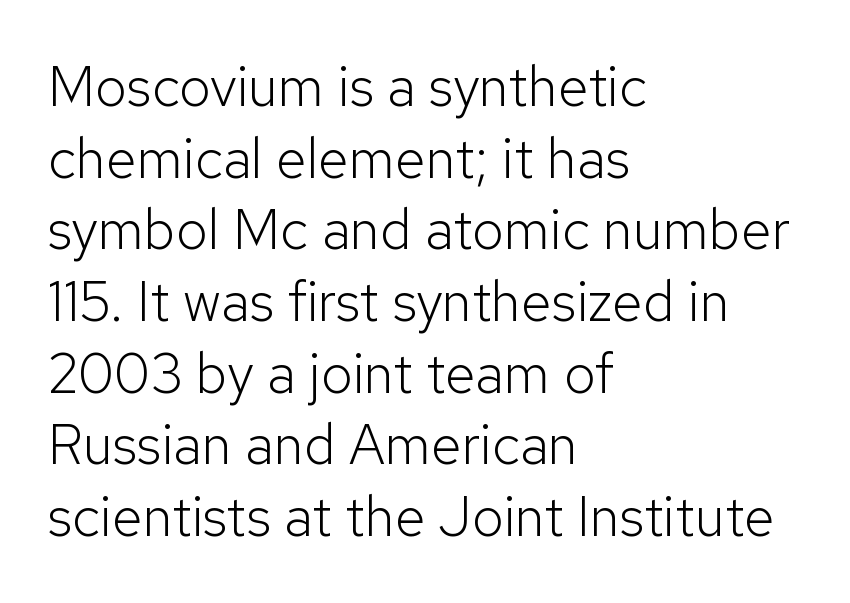
{"serif": "no", "italic": "no", "bold": "no", "weight": "light", "width": "normal", "stroke_contrast": "low", "x_height": "medium", "monospaced": "no", "underline": "no", "align": "left", "line_spacing": "normal", "line_spacing_ratio": 1.28, "letter_spacing": "normal", "letter_spacing_em": 0.0, "glyph_px": 56}
